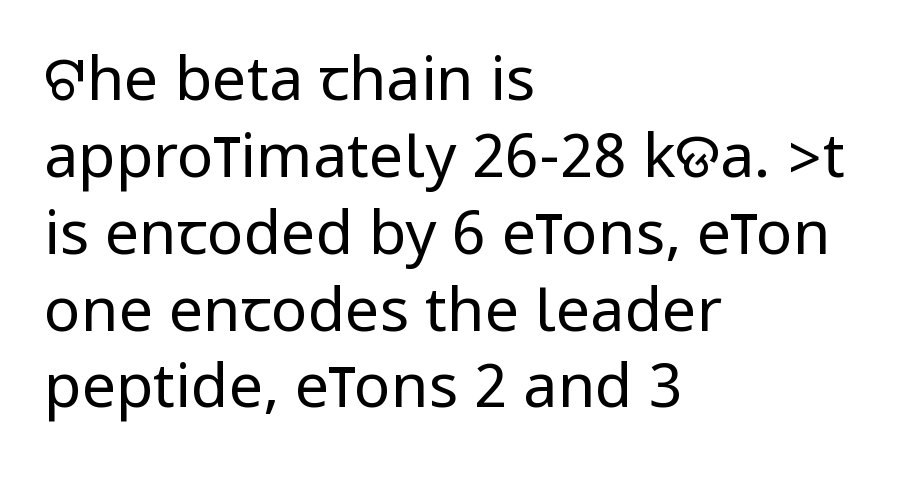
Q: Is the text bold? A: No.
Q: Is the text italic (slanted)? A: No, it is upright.
Q: Is the typeface a serif or a sans-serif typeface? A: Sans-serif.
Q: Is the text underlined? A: No.
Q: How is the paragraph aligned? A: Left-aligned.
Q: Is the spacing between letters normal or unusually wide? A: Normal.
Q: Is the spacing between lines tight, normal or loose? A: Normal.
Q: Width (condensed, normal, or wide)? A: Condensed.
Q: Stroke contrast? A: Low.
